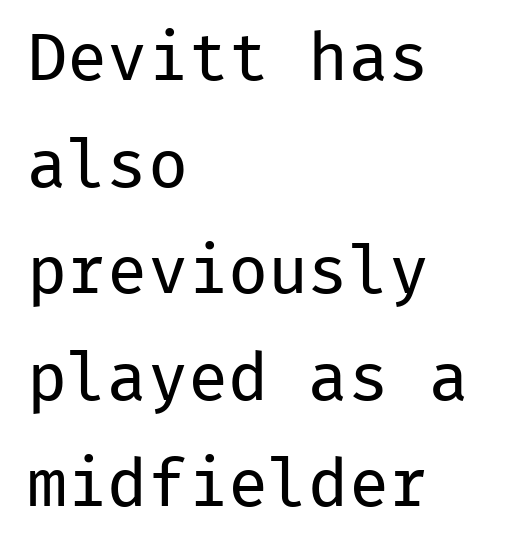
The image shows 67 px regular-weight sans-serif type, upright, monospaced; set left-aligned, normal line spacing (1.59x), normal letter spacing, not underlined; low stroke contrast and a medium x-height.
